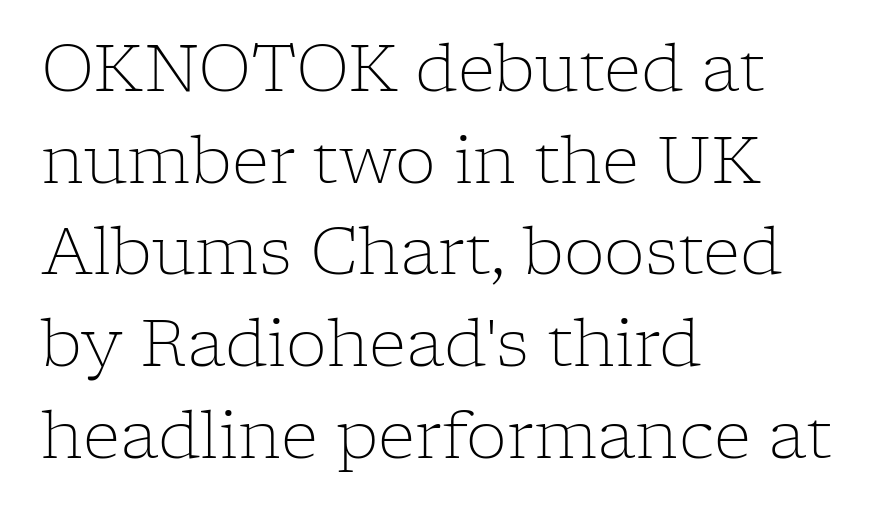
The typography opts for an upright posture over an oblique one. These lines are rendered in a variable-pitch font. Classification — serif. Nobody drew a line under any word here. The passage shown is not bold in any degree.
